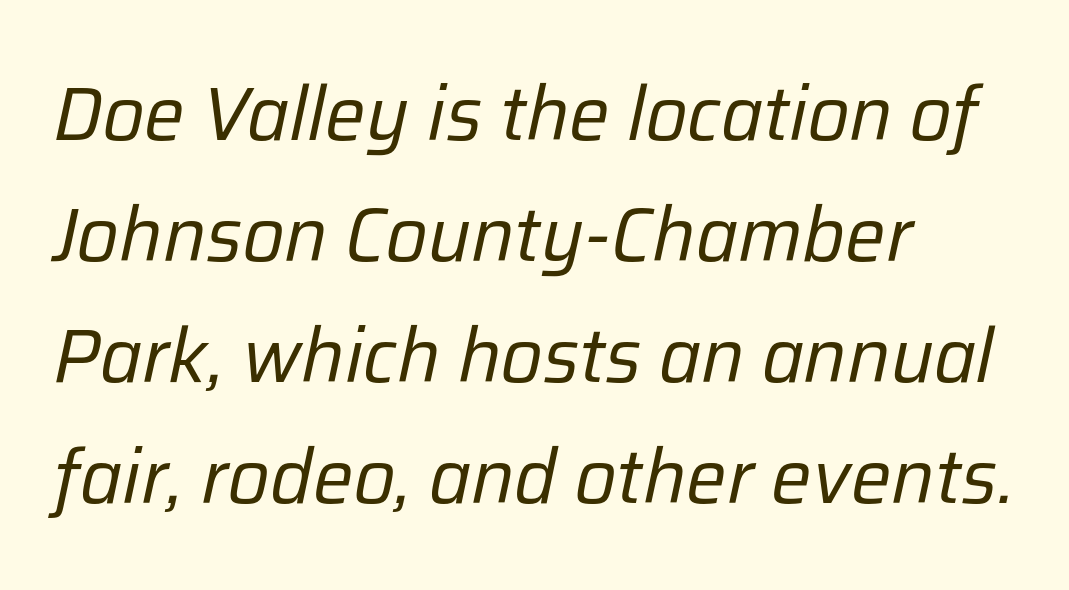
Think of a printed novel: that variable character pitch is what you see here. The font is comparable to plain body text, perhaps lighter. You can tell it's italic because the verticals aren't actually vertical. Default kerning and tracking; the words read as compact shapes. Interline gaps are of average width in this sample.
